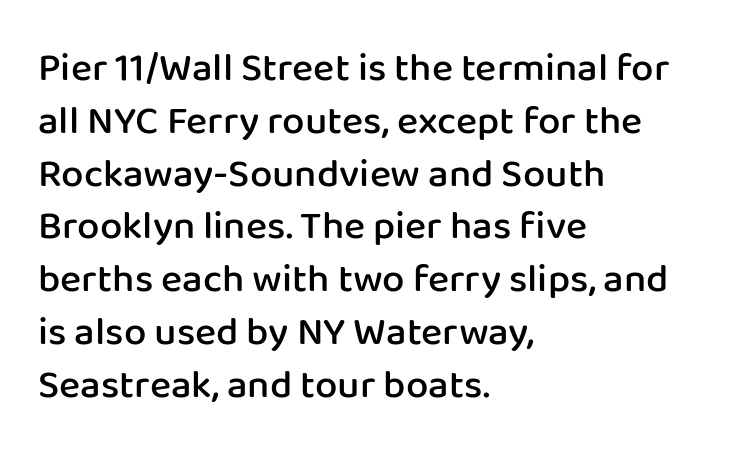
{"serif": "no", "italic": "no", "bold": "semi", "weight": "semibold", "width": "normal", "stroke_contrast": "low", "x_height": "medium", "monospaced": "no", "underline": "no", "align": "left", "line_spacing": "normal", "line_spacing_ratio": 1.32, "letter_spacing": "normal", "letter_spacing_em": 0.0, "glyph_px": 40}
